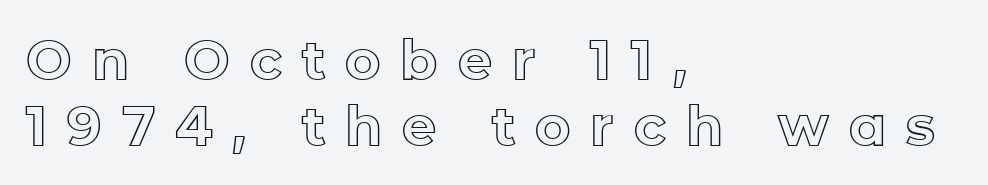
{"italic": "no", "width": "normal", "x_height": "medium", "monospaced": "no", "underline": "no", "align": "left", "line_spacing_ratio": 1.22, "letter_spacing": "wide", "letter_spacing_em": 0.37, "glyph_px": 54}
